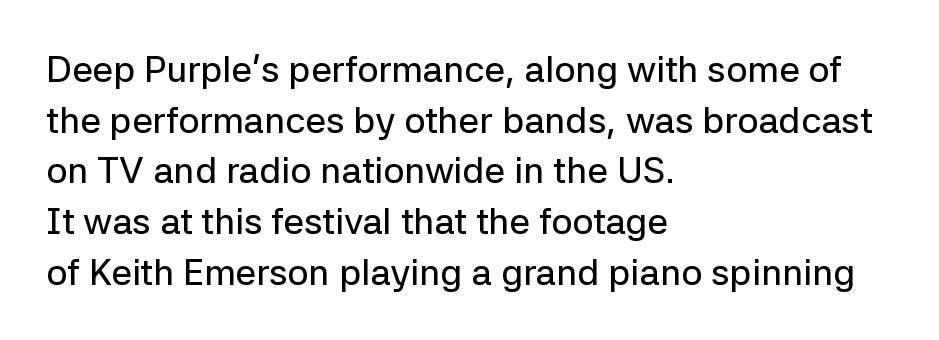
Descender tails drop into unmarked territory. If you drew a ruler down the left edge, every line would touch it. You could not count columns in this text — the font is proportionally spaced. The letters stand upright; this is a roman face.
